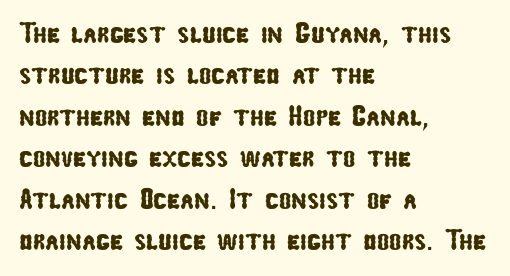
{"serif": "no", "width": "condensed", "stroke_contrast": "low", "x_height": "medium", "monospaced": "no", "underline": "no", "align": "left", "line_spacing": "normal", "line_spacing_ratio": 1.43, "letter_spacing": "normal", "letter_spacing_em": 0.0, "glyph_px": 29}
